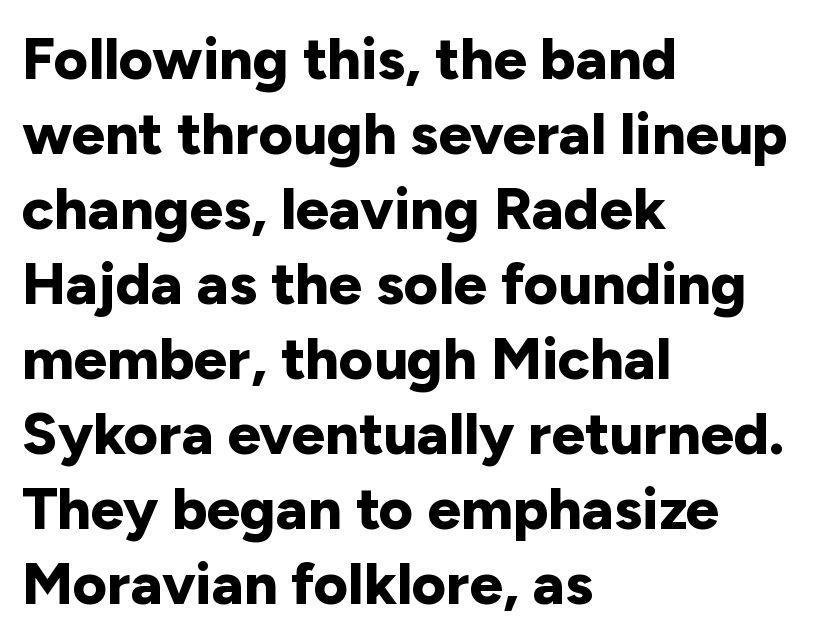
Q: Is the text bold? A: Yes.
Q: Is the text italic (slanted)? A: No, it is upright.
Q: Is the typeface a serif or a sans-serif typeface? A: Sans-serif.
Q: Is the text underlined? A: No.
Q: How is the paragraph aligned? A: Left-aligned.
Q: Is the spacing between letters normal or unusually wide? A: Normal.
Q: Is the spacing between lines tight, normal or loose? A: Normal.
Q: Width (condensed, normal, or wide)? A: Normal.
Q: Stroke contrast? A: Low.
Q: x-height? A: Medium.
Q: Monospaced? A: No.
